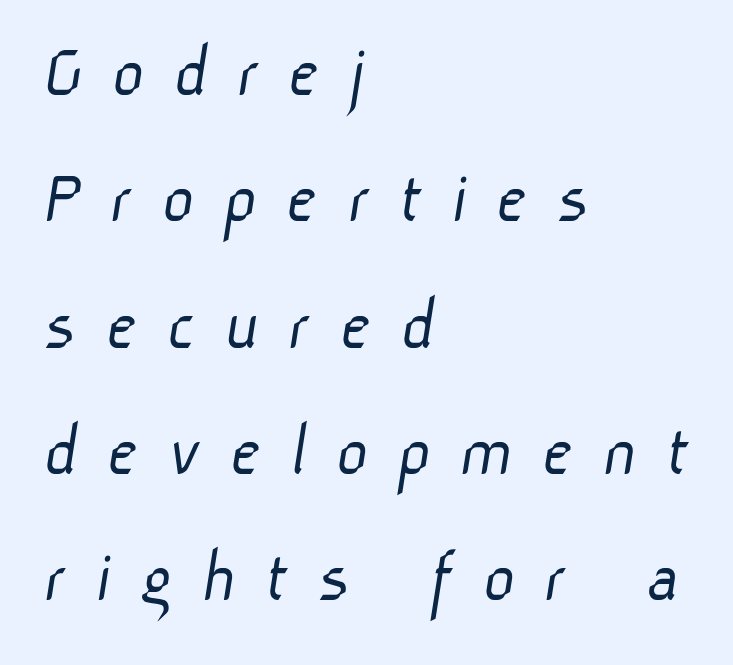
Q: Is the text bold? A: No.
Q: Is the typeface a serif or a sans-serif typeface? A: Sans-serif.
Q: Is the text underlined? A: No.
Q: How is the paragraph aligned? A: Left-aligned.
Q: Is the spacing between letters normal or unusually wide? A: Unusually wide.
Q: Is the spacing between lines tight, normal or loose? A: Normal.
Q: Width (condensed, normal, or wide)? A: Normal.
Q: Stroke contrast? A: Low.
Q: x-height? A: Medium.
Q: Monospaced? A: No.
